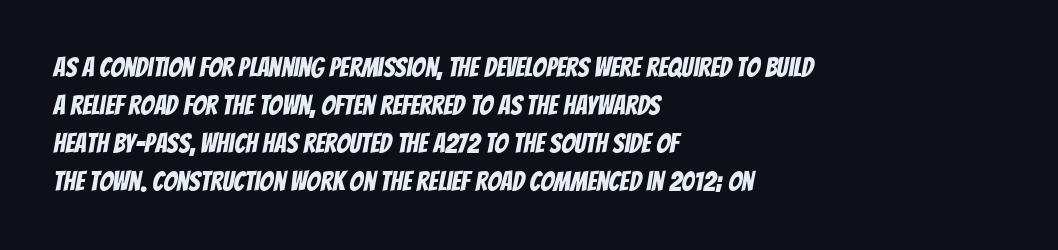
{"underline": "no", "align": "left", "line_spacing": "normal", "line_spacing_ratio": 1.41, "letter_spacing": "normal", "letter_spacing_em": 0.0, "glyph_px": 27}
